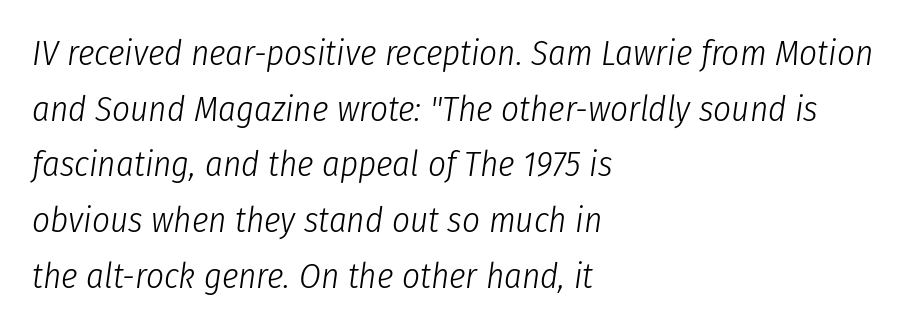
{"italic": "yes", "lean": "right", "slant_degrees": 8, "bold": "no", "weight": "light", "width": "condensed", "stroke_contrast": "low", "x_height": "medium", "monospaced": "no", "underline": "no", "align": "left", "line_spacing": "normal", "line_spacing_ratio": 1.59, "letter_spacing": "normal", "letter_spacing_em": 0.0, "glyph_px": 35}
